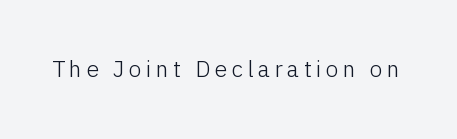
{"italic": "no", "bold": "no", "underline": "no", "glyph_px": 23}
